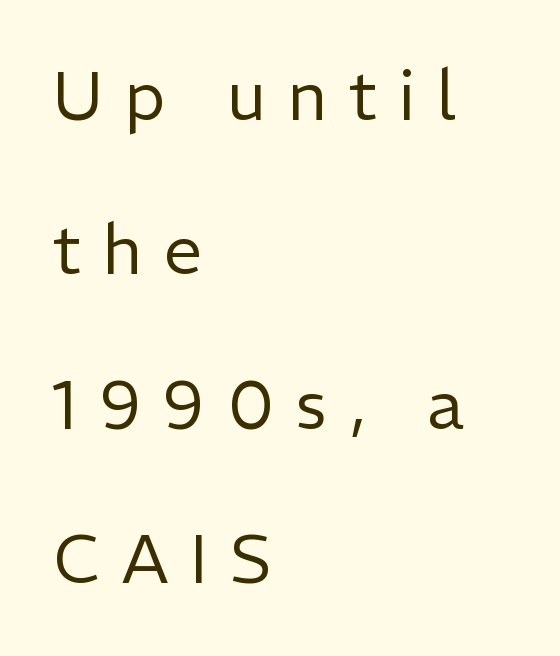
Plain, unruled lines of type. You can tell it's not italic because the verticals are truly vertical. This rendering uses left alignment, leaving the right contour irregular. These glyphs show unthickened strokes, regular width or finer. Is this a fixed-width face? No — the glyphs have proportional, varying widths. Does the leading feel generous? Absolutely, it's lavish.
